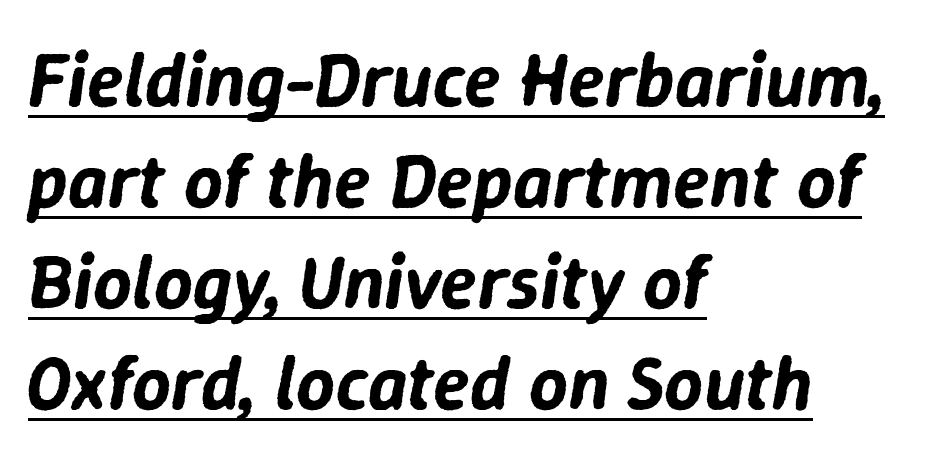
Q: Is the text italic (slanted)? A: Yes, it leans right by about 9 degrees.
Q: Is the text underlined? A: Yes.
Q: How is the paragraph aligned? A: Left-aligned.
Q: Is the spacing between letters normal or unusually wide? A: Normal.
Q: Is the spacing between lines tight, normal or loose? A: Normal.
Q: Width (condensed, normal, or wide)? A: Normal.
Q: Stroke contrast? A: Low.
Q: x-height? A: Medium.
Q: Monospaced? A: No.
